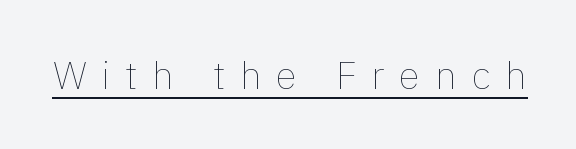
Q: Is the text bold? A: No.
Q: Is the text italic (slanted)? A: No, it is upright.
Q: Is the text underlined? A: Yes.
Q: Is the spacing between letters normal or unusually wide? A: Unusually wide.
Q: Width (condensed, normal, or wide)? A: Normal.
Q: x-height? A: Medium.
Q: Monospaced? A: No.
